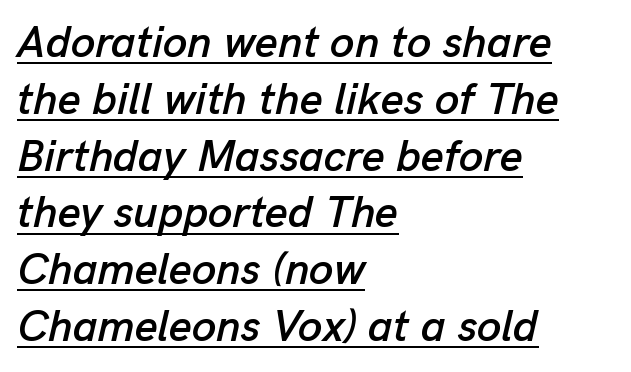
Q: Is the text italic (slanted)? A: Yes, it leans right by about 13 degrees.
Q: Is the text underlined? A: Yes.
Q: How is the paragraph aligned? A: Left-aligned.
Q: Is the spacing between letters normal or unusually wide? A: Normal.
Q: Is the spacing between lines tight, normal or loose? A: Normal.
Q: Width (condensed, normal, or wide)? A: Normal.
Q: Stroke contrast? A: Low.
Q: x-height? A: Medium.
Q: Monospaced? A: No.
